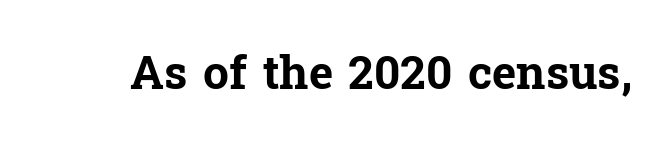
Q: Is the text bold? A: Yes.
Q: Is the text italic (slanted)? A: No, it is upright.
Q: Is the typeface a serif or a sans-serif typeface? A: Serif.
Q: Is the text underlined? A: No.
Q: Is the spacing between letters normal or unusually wide? A: Normal.
Q: Width (condensed, normal, or wide)? A: Normal.
Q: Stroke contrast? A: Low.
Q: x-height? A: Medium.
Q: Monospaced? A: No.
